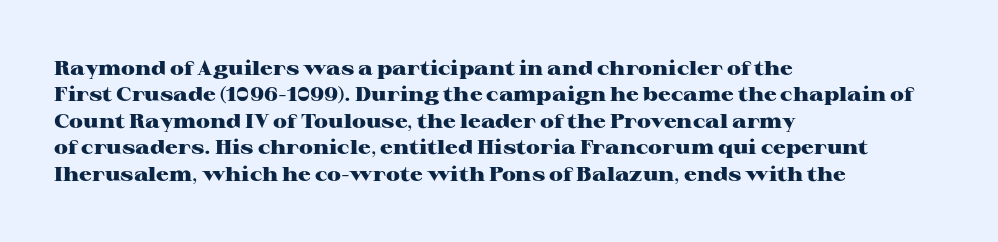
{"italic": "no", "bold": "yes", "underline": "no", "align": "left", "line_spacing": "normal", "line_spacing_ratio": 1.32, "letter_spacing": "normal", "letter_spacing_em": 0.0, "glyph_px": 20}
